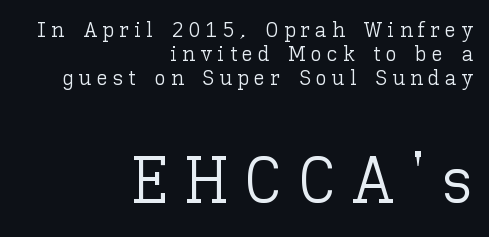
{"italic": "no", "bold": "no", "weight": "light", "width": "normal", "stroke_contrast": "low", "x_height": "medium", "monospaced": "no", "underline": "no", "align": "right", "line_spacing": "tight", "line_spacing_ratio": 1.08, "letter_spacing": "wide", "letter_spacing_em": 0.24, "larger_block": "second", "size_ratio": 3.0, "glyph_px": 66}
